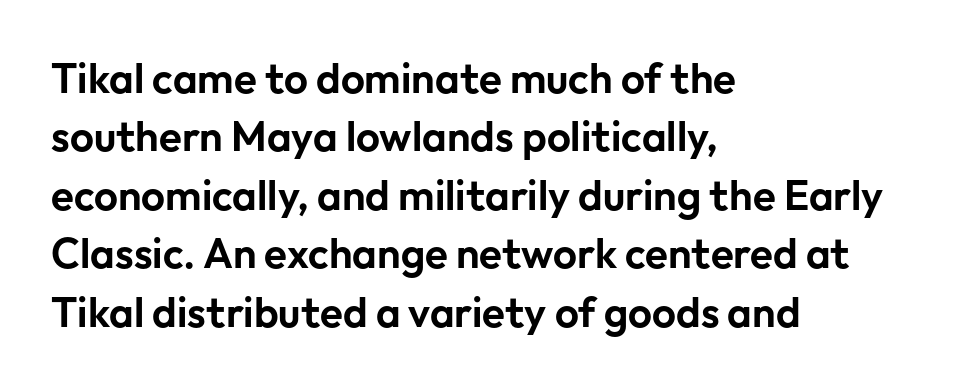
The image shows 42 px sans-serif type, upright; set left-aligned, normal line spacing (1.39x), normal letter spacing, not underlined; low stroke contrast and a medium x-height.
